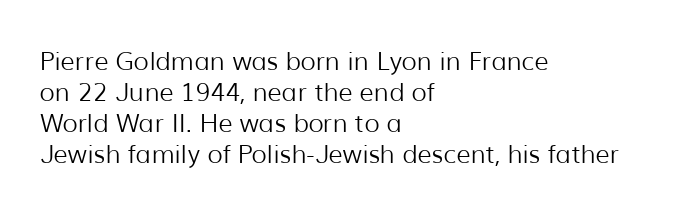
Q: Is the text bold? A: No.
Q: Is the text italic (slanted)? A: No, it is upright.
Q: Is the text underlined? A: No.
Q: How is the paragraph aligned? A: Left-aligned.
Q: Is the spacing between letters normal or unusually wide? A: Normal.
